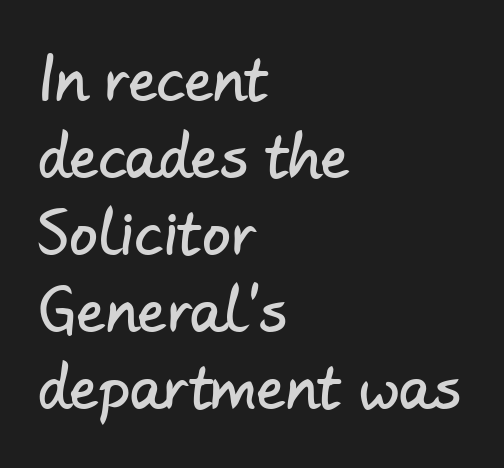
A bare baseline throughout the passage. Reading down the column, the eye jumps a familiar distance to each next line. Inter-character spacing is left at the font's built-in metrics. A sans-serif font was chosen for this passage. Think of a printed novel: that variable character pitch is what you see here.
